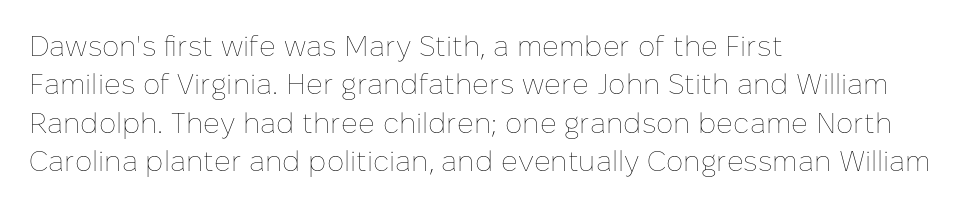
The image shows 29 px thin type, upright; set left-aligned, normal line spacing (1.32x), normal letter spacing, not underlined; low stroke contrast and a medium x-height.
